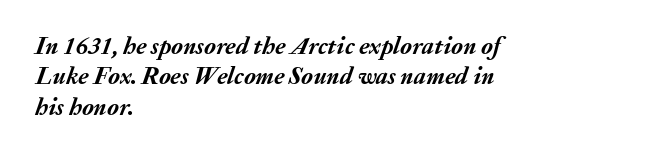
Every character sits at an angle, as italics do. Interline gaps are of average width in this sample. Every letter is thick-stroked: bold, no question. A clean baseline with only descenders dipping below it.
